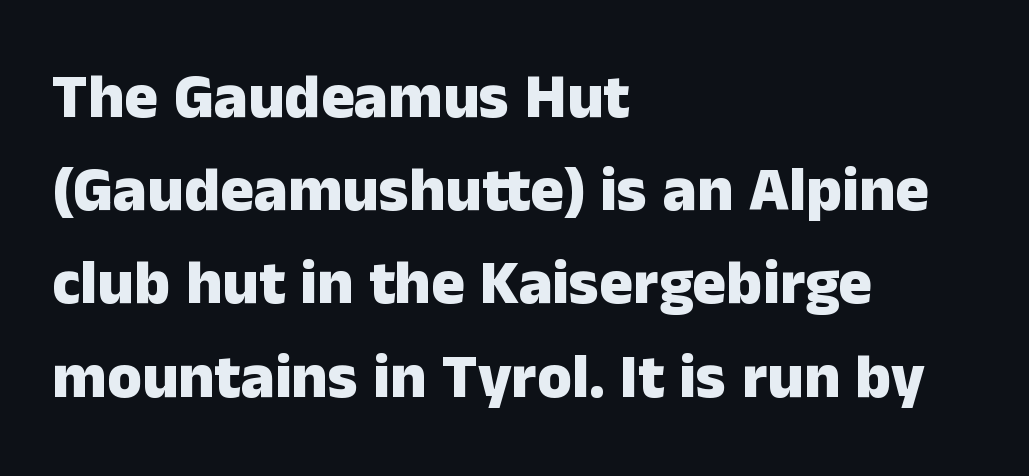
{"serif": "no", "italic": "no", "bold": "yes", "weight": "heavy", "width": "normal", "stroke_contrast": "low", "x_height": "medium", "monospaced": "no", "underline": "no", "align": "left", "line_spacing": "normal", "line_spacing_ratio": 1.48, "letter_spacing": "normal", "letter_spacing_em": 0.0, "glyph_px": 63}
